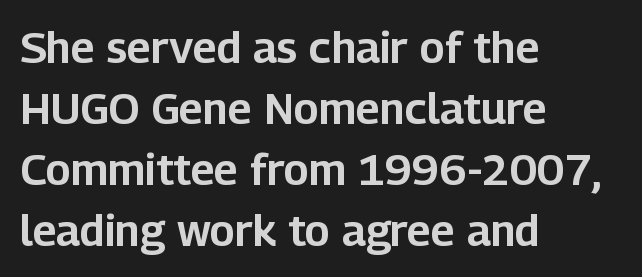
Q: Is the text italic (slanted)? A: No, it is upright.
Q: Is the typeface a serif or a sans-serif typeface? A: Sans-serif.
Q: Is the text underlined? A: No.
Q: How is the paragraph aligned? A: Left-aligned.
Q: Is the spacing between letters normal or unusually wide? A: Normal.
Q: Is the spacing between lines tight, normal or loose? A: Normal.
Q: Width (condensed, normal, or wide)? A: Normal.
Q: Stroke contrast? A: Low.
Q: x-height? A: Medium.
Q: Monospaced? A: No.
